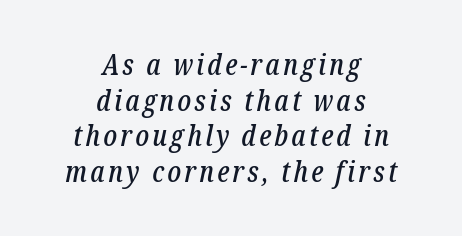
The image shows 29 px condensed serif type, italic (leaning right); set centered, line spacing 1.23x, not underlined; low stroke contrast and a medium x-height.
